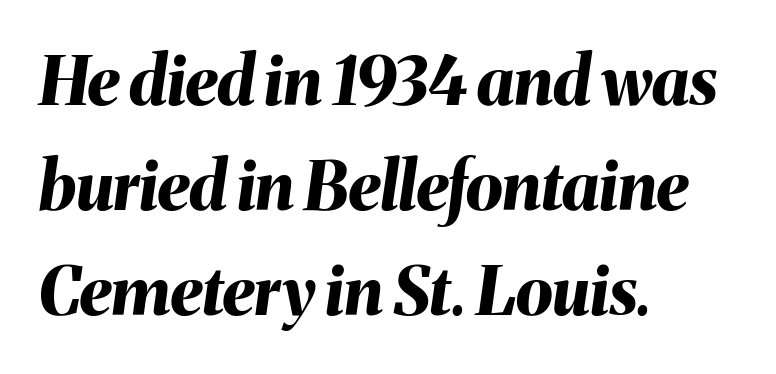
The image shows 67 px bold type, italic (leaning right); set left-aligned, normal line spacing (1.57x), normal letter spacing, not underlined; medium stroke contrast and a medium x-height.
